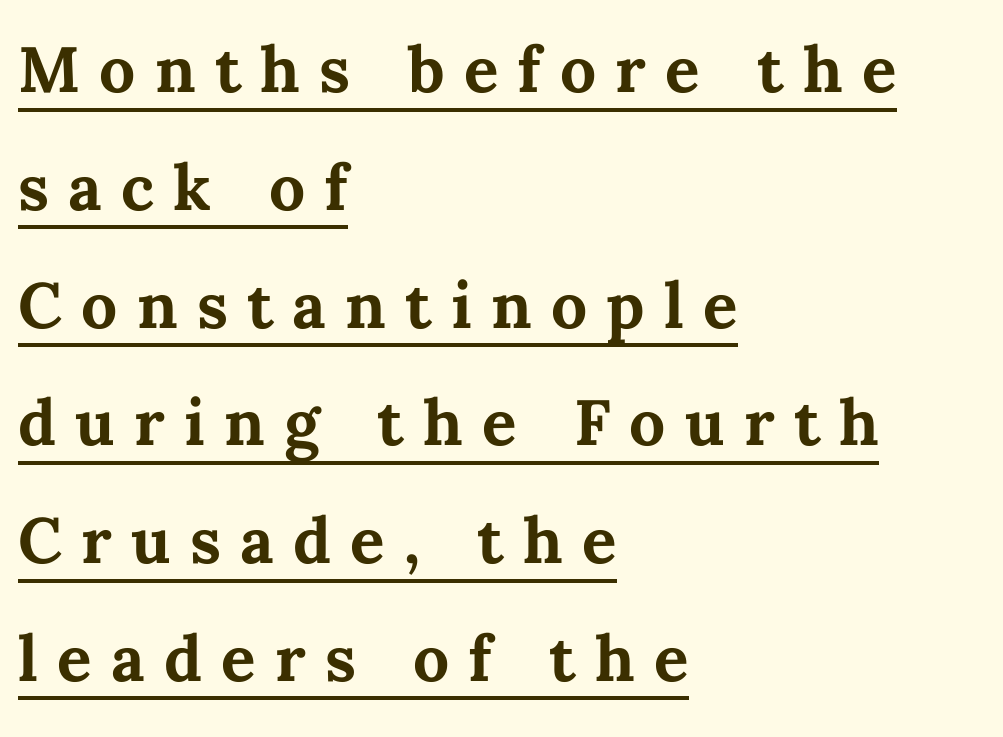
{"italic": "no", "bold": "yes", "weight": "bold", "width": "normal", "stroke_contrast": "medium", "x_height": "medium", "monospaced": "no", "underline": "yes", "align": "left", "line_spacing_ratio": 1.84, "letter_spacing": "wide", "letter_spacing_em": 0.3, "glyph_px": 64}
